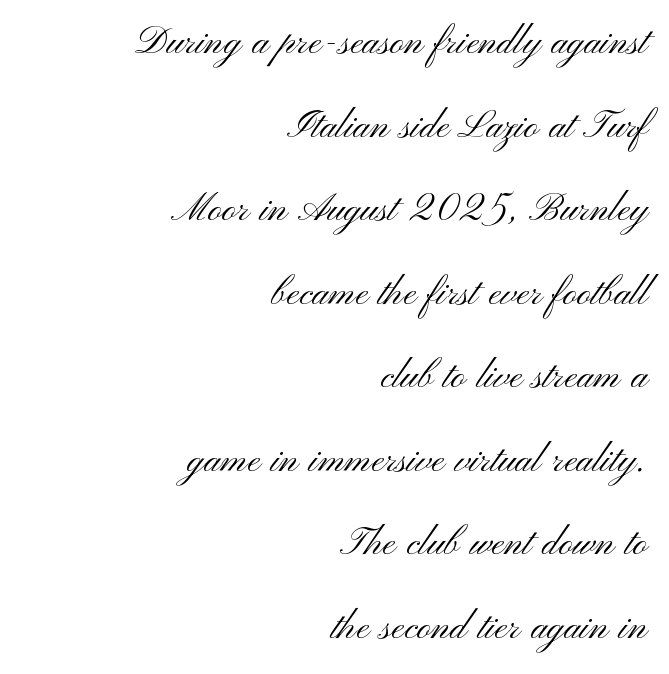
The image shows 48 px light, wide sans-serif type; set right-aligned, line spacing 1.74x, normal letter spacing, not underlined; medium stroke contrast and a small x-height.
